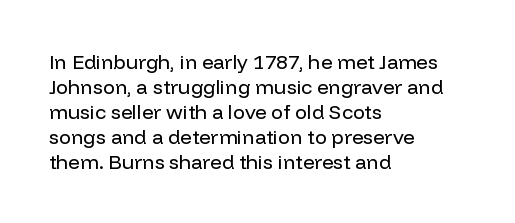
The image shows 20 px text type, upright; set left-aligned, normal line spacing (1.25x), normal letter spacing, not underlined.
